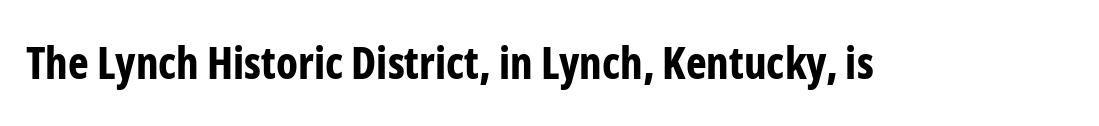
The font's upright variant was chosen for this text. The letters sit at their default tracking, neither squeezed nor spread. Weight check: bold — yes, fully. The glyphs in this specimen are sans serif. Letters rest on an invisible, unmarked baseline.
